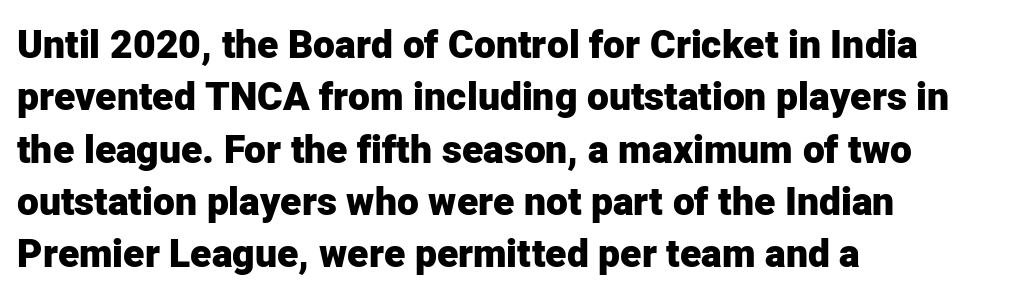
The image shows 39 px heavy sans-serif type, upright; set left-aligned, normal line spacing (1.34x), normal letter spacing, not underlined; low stroke contrast and a medium x-height.
